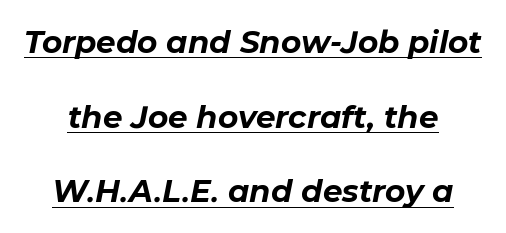
Tall strokes in this sample are angled rather than plumb. Is the type bold? Yes — the strokes are clearly thick and heavy. The rendering uses a large line-height, opening up the rows. A baseline rule has been typeset under these characters.
